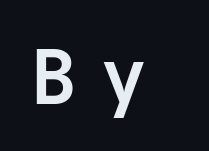
{"serif": "no", "italic": "no", "bold": "yes", "weight": "semibold", "width": "normal", "stroke_contrast": "low", "x_height": "medium", "underline": "no", "letter_spacing": "wide", "letter_spacing_em": 0.32, "glyph_px": 76}
